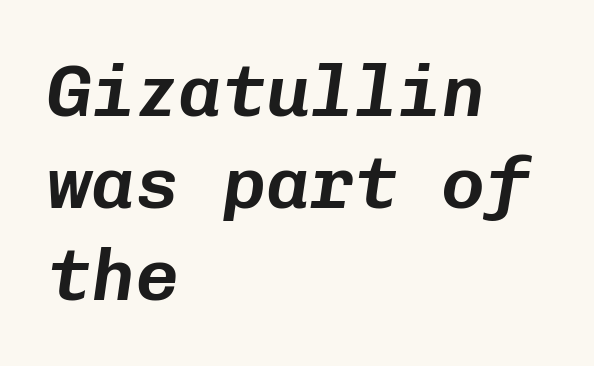
Q: Is the text italic (slanted)? A: Yes, it leans right by about 8 degrees.
Q: Is the text underlined? A: No.
Q: How is the paragraph aligned? A: Left-aligned.
Q: Is the spacing between letters normal or unusually wide? A: Normal.
Q: Is the spacing between lines tight, normal or loose? A: Normal.
Q: Width (condensed, normal, or wide)? A: Normal.
Q: Stroke contrast? A: Low.
Q: x-height? A: Medium.
Q: Monospaced? A: Yes.
